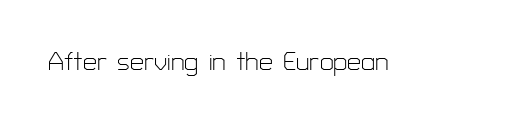
The rendering keeps characters at their native spacing. The font sits on the lighter half of the weight spectrum, regular included. Quick note: underline off. Is there any slant? The stems are plumb.
